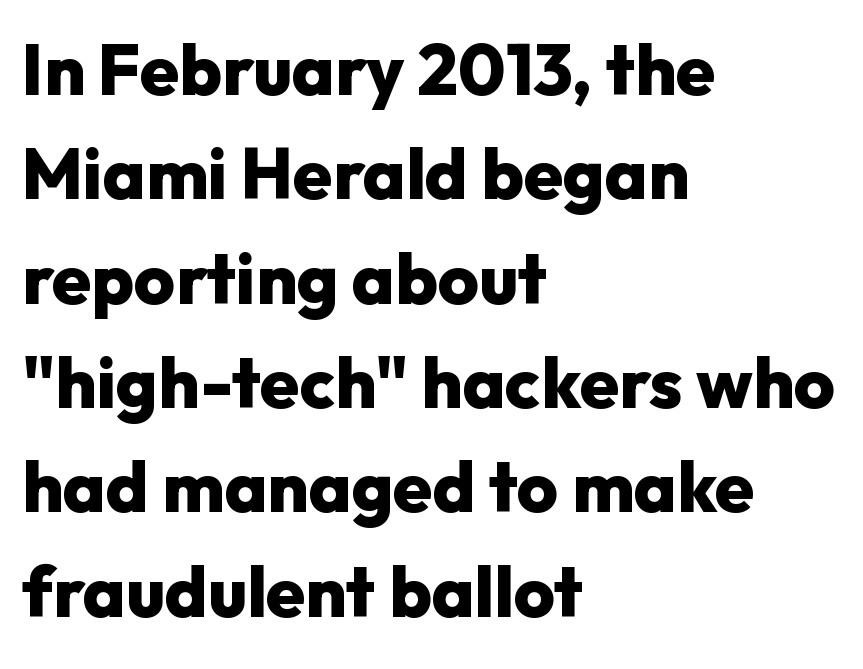
The image shows 71 px heavy sans-serif type, upright; set left-aligned, normal line spacing (1.47x), normal letter spacing, not underlined; low stroke contrast and a medium x-height.
